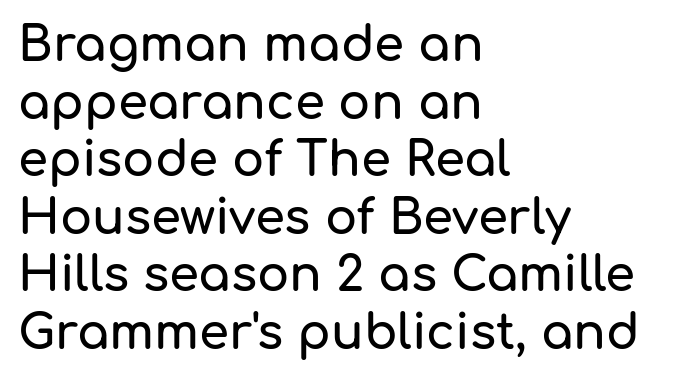
Stroke terminals: plain, sans-serif. This sample has the flowing, uneven cadence of proportional lettering. This is the regular roman posture of the typeface. How are the letters spaced? Ordinarily, with no added tracking.
